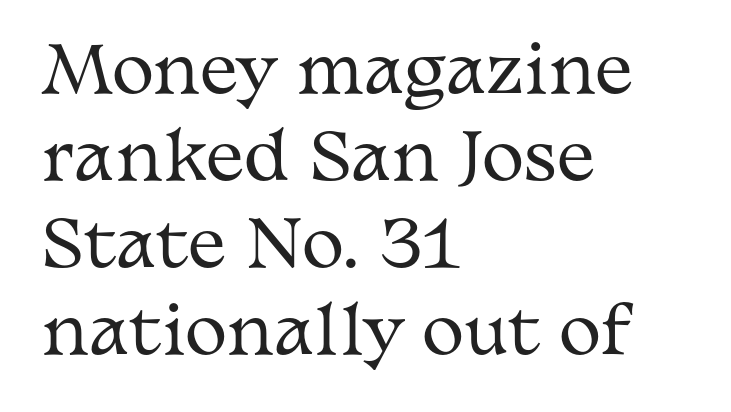
What kind of face is this? One with serifs. No extra ink here — the face is not bold. Caption: multi-line text, flush left, ragged right. Looks like regular typesetting: each glyph gets only the width it needs. Students, observe: this is what conventionally led text looks like.
